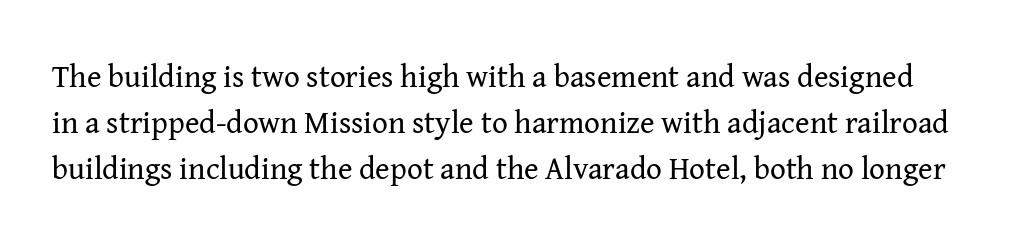
The area under the type is left untouched. Stems here are at most as thick as an everyday book face. A roman cut, with each character standing at attention. Look at the tracking — it's just the regular setting, nothing added. Regarding leading, the lines here are spaced in the standard way. Each letter keeps its own natural width here, so spacing adapts to shape.
